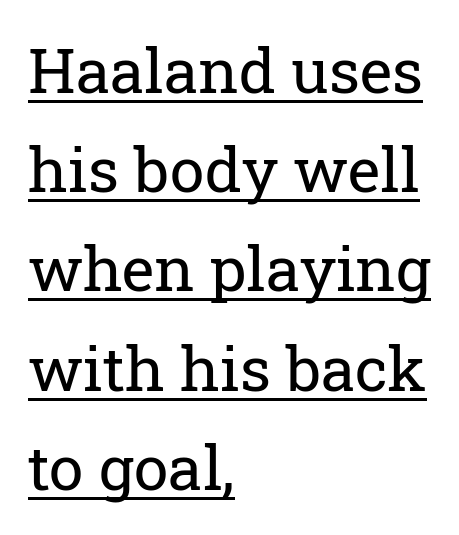
The image shows 62 px regular-weight serif type, upright; set left-aligned, normal line spacing (1.6x), normal letter spacing, underlined; low stroke contrast and a medium x-height.
